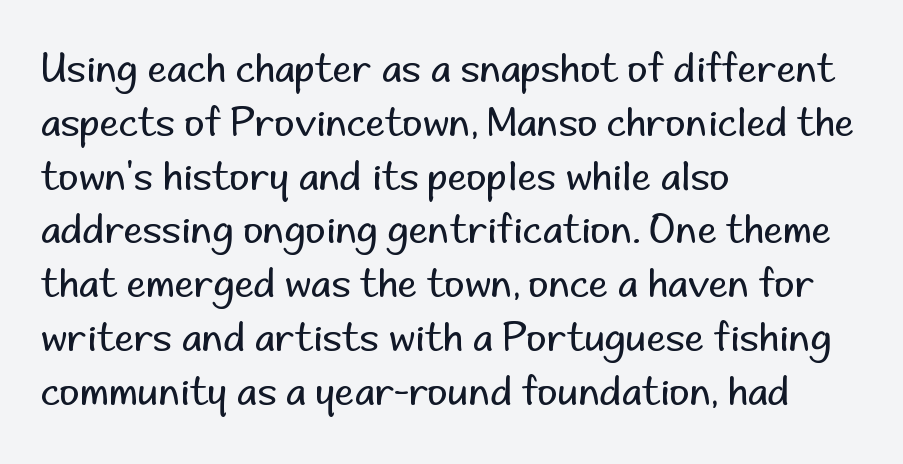
Q: Is the text bold? A: No.
Q: Is the text italic (slanted)? A: No, it is upright.
Q: Is the typeface a serif or a sans-serif typeface? A: Sans-serif.
Q: Is the text underlined? A: No.
Q: How is the paragraph aligned? A: Left-aligned.
Q: Is the spacing between letters normal or unusually wide? A: Normal.
Q: Is the spacing between lines tight, normal or loose? A: Normal.
Q: Width (condensed, normal, or wide)? A: Normal.
Q: Stroke contrast? A: Low.
Q: x-height? A: Small.
Q: Monospaced? A: No.
